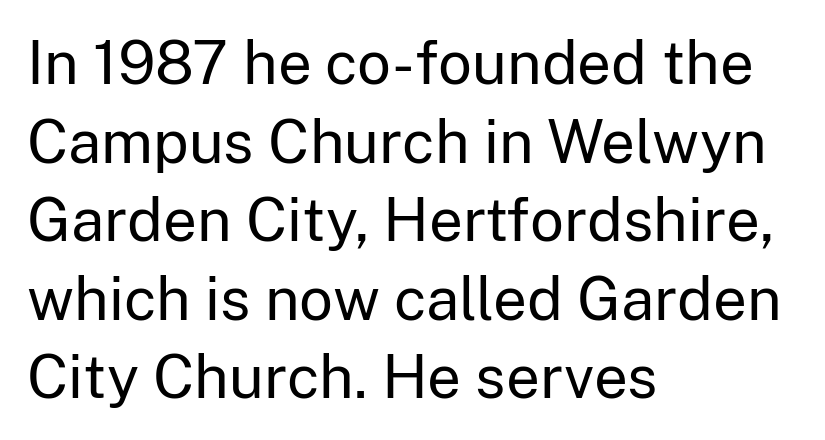
Q: Is the text bold? A: No.
Q: Is the text italic (slanted)? A: No, it is upright.
Q: Is the typeface a serif or a sans-serif typeface? A: Sans-serif.
Q: Is the text underlined? A: No.
Q: How is the paragraph aligned? A: Left-aligned.
Q: Is the spacing between letters normal or unusually wide? A: Normal.
Q: Is the spacing between lines tight, normal or loose? A: Normal.
Q: Width (condensed, normal, or wide)? A: Normal.
Q: Stroke contrast? A: Low.
Q: x-height? A: Medium.
Q: Monospaced? A: No.
